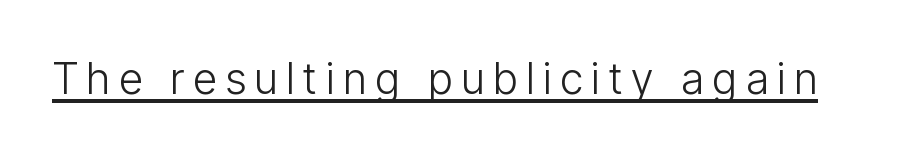
Q: Is the text bold? A: No.
Q: Is the text italic (slanted)? A: No, it is upright.
Q: Is the typeface a serif or a sans-serif typeface? A: Sans-serif.
Q: Is the text underlined? A: Yes.
Q: Is the spacing between letters normal or unusually wide? A: Unusually wide.
Q: Width (condensed, normal, or wide)? A: Condensed.
Q: Stroke contrast? A: Low.
Q: x-height? A: Medium.
Q: Monospaced? A: No.
